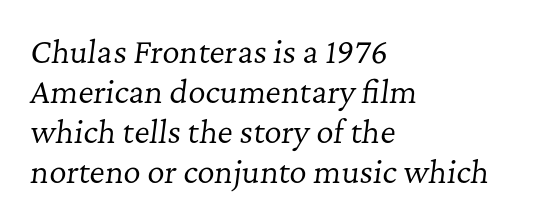
Q: Is the text bold? A: No.
Q: Is the text italic (slanted)? A: Yes, it leans right by about 7 degrees.
Q: Is the typeface a serif or a sans-serif typeface? A: Serif.
Q: Is the text underlined? A: No.
Q: How is the paragraph aligned? A: Left-aligned.
Q: Is the spacing between letters normal or unusually wide? A: Normal.
Q: Is the spacing between lines tight, normal or loose? A: Normal.
Q: Width (condensed, normal, or wide)? A: Normal.
Q: Stroke contrast? A: Low.
Q: x-height? A: Medium.
Q: Monospaced? A: No.
